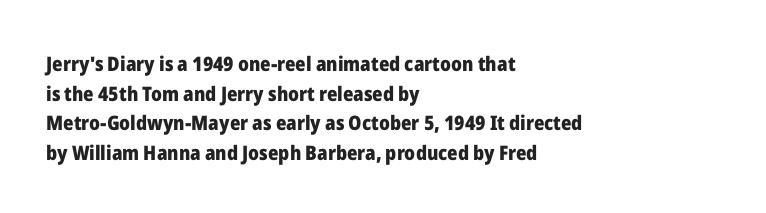
{"italic": "no", "bold": "yes", "underline": "no", "align": "left", "line_spacing": "normal", "line_spacing_ratio": 1.48, "letter_spacing": "normal", "letter_spacing_em": 0.0, "glyph_px": 20}
